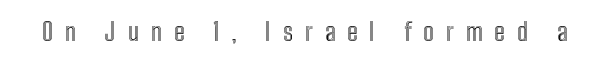
Look at the tracking — it's clearly loosened, letters drifting apart. The axis of the letterforms is exactly vertical. A clean baseline with only descenders dipping below it.
